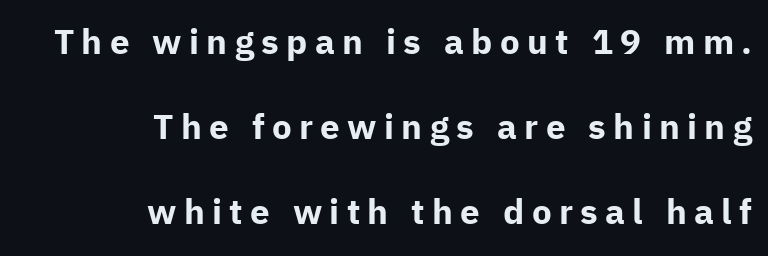
The image shows 35 px bold sans-serif type, upright; set right-aligned, loose line spacing (2.43x), unusually wide letter spacing (+0.21 em), not underlined; low stroke contrast and a medium x-height.
